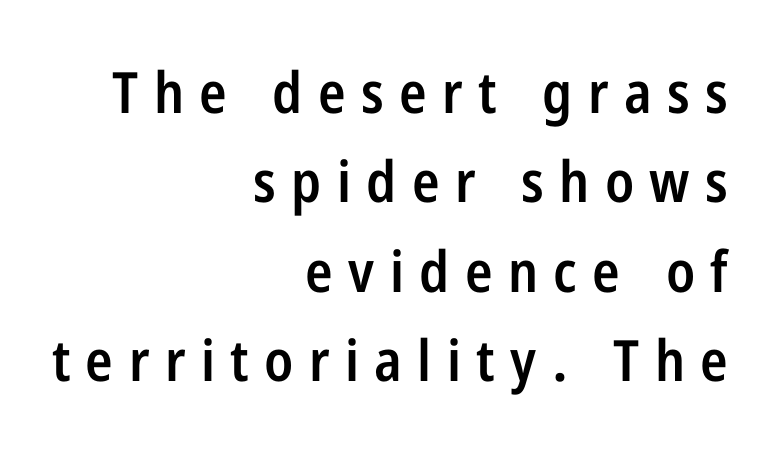
{"serif": "no", "italic": "no", "bold": "semi", "weight": "semibold", "width": "condensed", "stroke_contrast": "low", "x_height": "medium", "monospaced": "no", "underline": "no", "align": "right", "line_spacing": "normal", "line_spacing_ratio": 1.57, "letter_spacing": "wide", "letter_spacing_em": 0.27, "glyph_px": 57}
